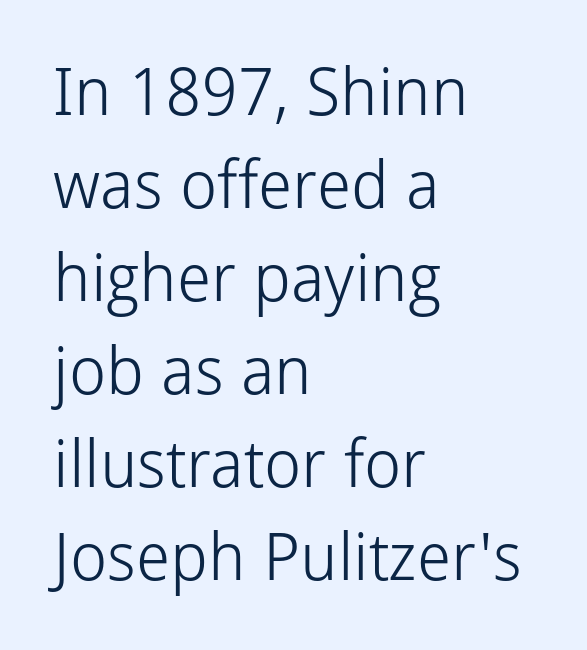
The image shows 66 px light sans-serif type, upright; set left-aligned, normal line spacing (1.41x), normal letter spacing, not underlined; low stroke contrast and a medium x-height.
